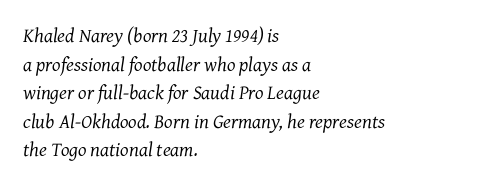
Q: Is the text bold? A: No.
Q: Is the text italic (slanted)? A: Yes, it leans right by about 7 degrees.
Q: Is the text underlined? A: No.
Q: How is the paragraph aligned? A: Left-aligned.
Q: Is the spacing between letters normal or unusually wide? A: Normal.
Q: Is the spacing between lines tight, normal or loose? A: Normal.
